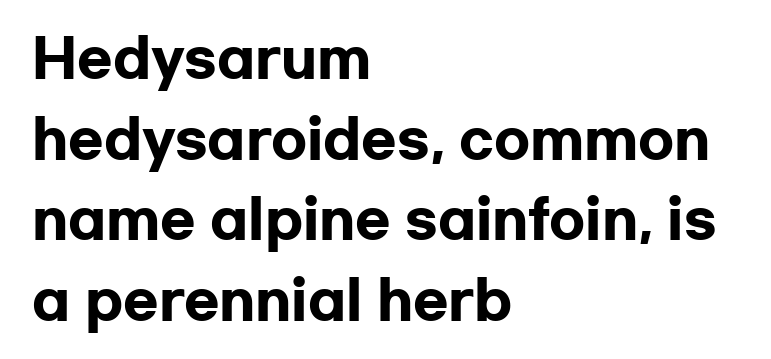
The image shows 52 px heavy, wide sans-serif type, upright; set left-aligned, normal line spacing (1.55x), normal letter spacing, not underlined; low stroke contrast and a medium x-height.
